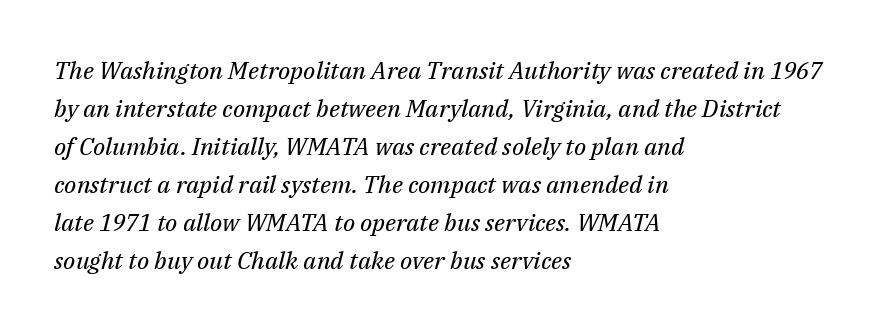
{"italic": "yes", "lean": "right", "slant_degrees": 14, "bold": "no", "underline": "no", "align": "left", "line_spacing": "normal", "line_spacing_ratio": 1.58, "letter_spacing": "normal", "letter_spacing_em": 0.0, "glyph_px": 24}
